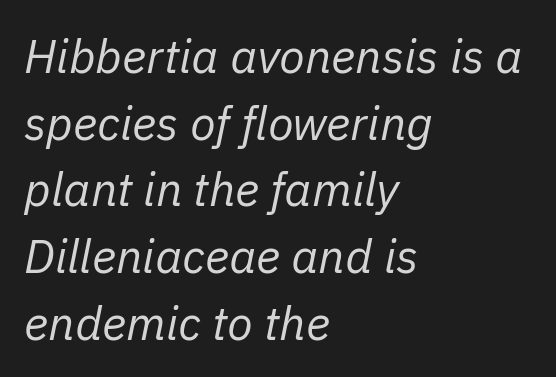
The image shows 47 px regular-weight type, italic (leaning right); set left-aligned, normal line spacing (1.42x), normal letter spacing, not underlined; low stroke contrast and a medium x-height.
